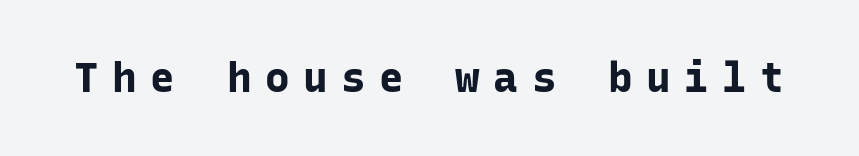
{"serif": "no", "italic": "no", "bold": "yes", "weight": "bold", "width": "normal", "stroke_contrast": "low", "x_height": "medium", "monospaced": "yes", "underline": "no", "letter_spacing": "wide", "letter_spacing_em": 0.33, "glyph_px": 41}
